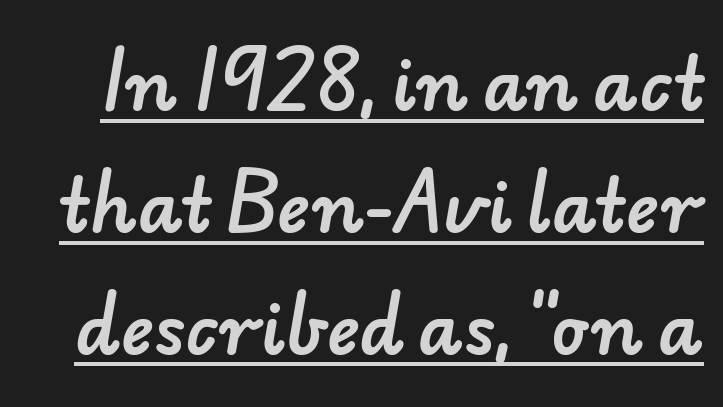
The image shows 70 px sans-serif type; set line spacing 1.74x, normal letter spacing, underlined; low stroke contrast and a small x-height.
